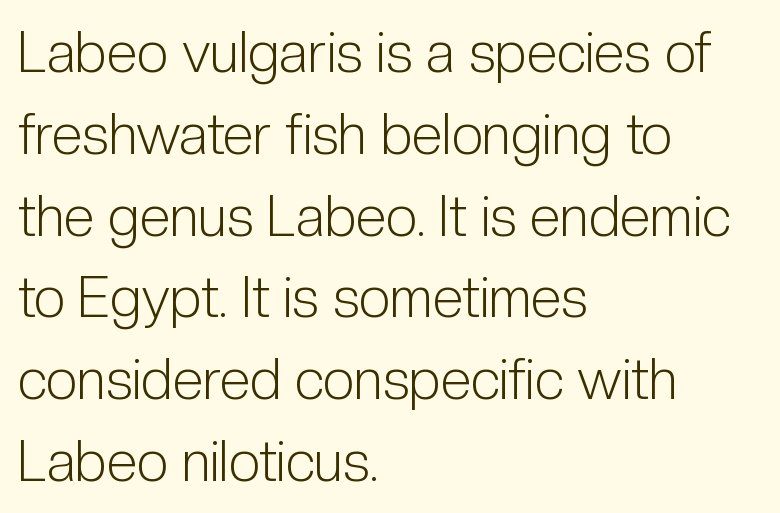
The image shows 56 px light, condensed sans-serif type, upright; set left-aligned, normal line spacing (1.46x), normal letter spacing, not underlined; low stroke contrast and a medium x-height.
